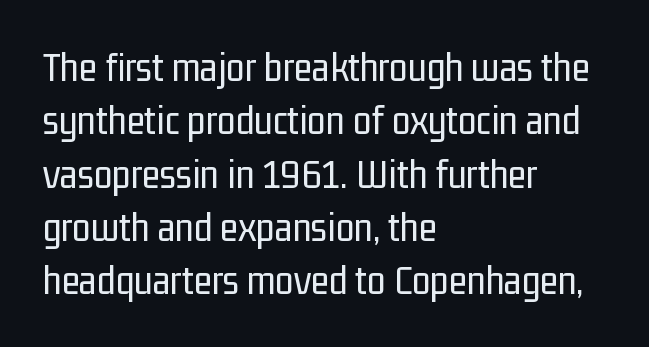
These lines sit exactly where default settings would place them. Here the designer chose a conventional face with non-uniform glyph widths. In terms of letterform style, serifs are entirely absent. The tracking reads as untouched default to a designer's eye. The glyphs are unaccompanied by any horizontal stroke below them. The font sits on the lighter half of the weight spectrum, regular included.
